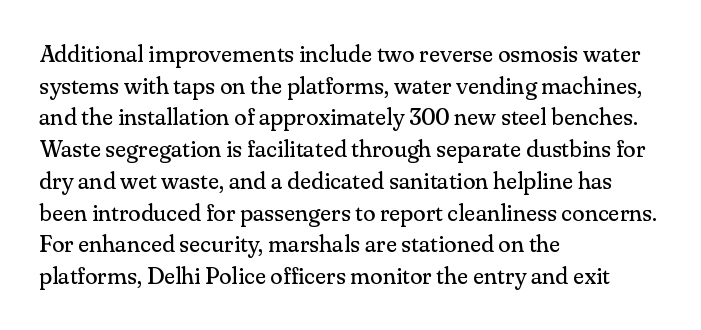
The image shows 23 px text type, upright; set left-aligned, normal line spacing (1.38x), normal letter spacing, not underlined.
